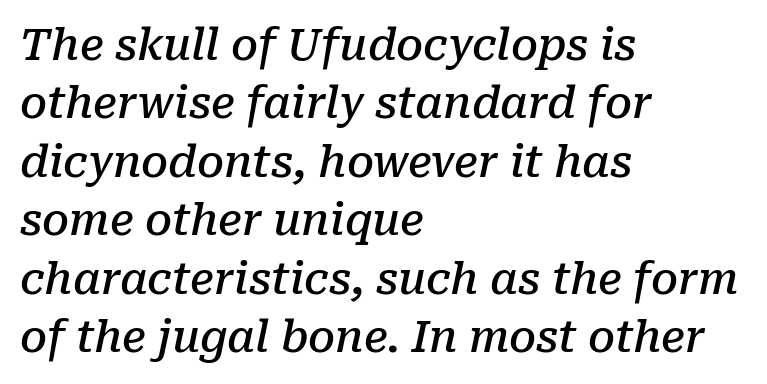
Bare-footed words on every line. These lines are composed in type with serifs. Observe the ordinary spacing: letters are neighbours, not strangers. Normally led — the rows are evenly, conventionally spaced. Reading down the block, your eye returns to a fixed left position each line.
